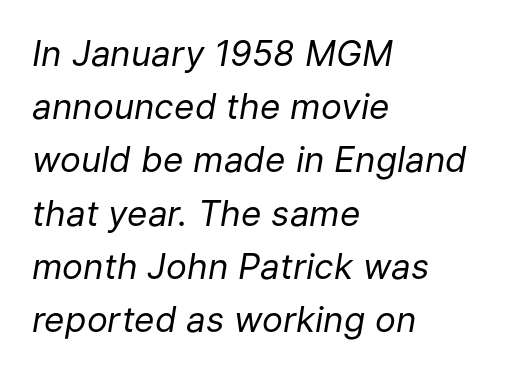
{"italic": "yes", "lean": "right", "slant_degrees": 9, "bold": "no", "weight": "regular", "width": "normal", "stroke_contrast": "low", "x_height": "medium", "monospaced": "no", "underline": "no", "align": "left", "line_spacing": "normal", "line_spacing_ratio": 1.52, "letter_spacing": "normal", "letter_spacing_em": 0.0, "glyph_px": 35}
